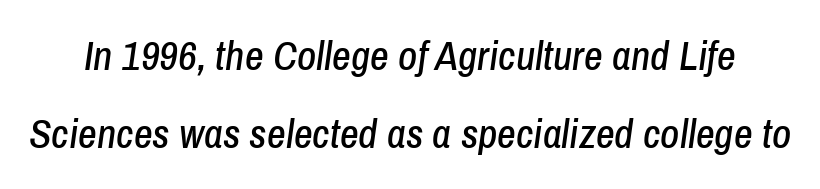
Q: Is the text italic (slanted)? A: Yes, it leans right by about 8 degrees.
Q: Is the text underlined? A: No.
Q: Is the spacing between letters normal or unusually wide? A: Normal.
Q: Is the spacing between lines tight, normal or loose? A: Loose.
Q: Width (condensed, normal, or wide)? A: Condensed.
Q: Stroke contrast? A: Low.
Q: x-height? A: Medium.
Q: Monospaced? A: No.
